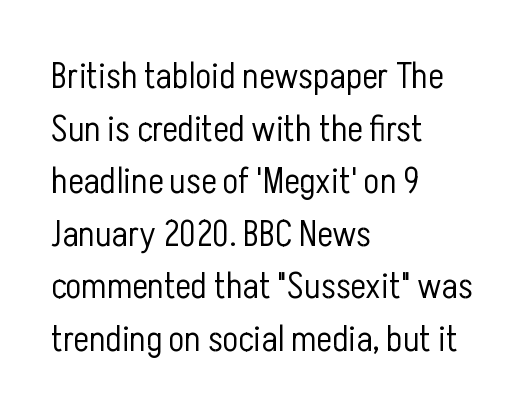
Each line starts at the same left margin while the right side varies. The words here are not underlined. When letters stand straight like this, we call the style roman or upright. You can tell from the bare stems that sans-serif type was used. Bold? No — there's no thickening of the strokes. Default kerning and tracking; the words read as compact shapes.
